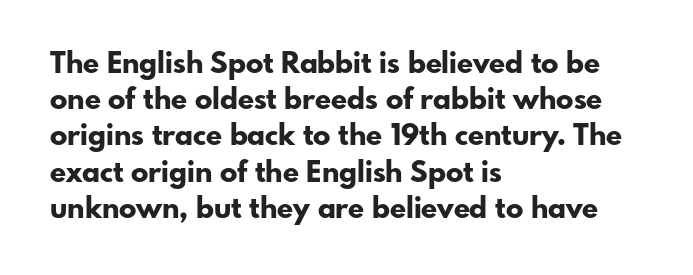
The leading is moderate, giving the passage an even texture. A typesetter would call this proportional, since set widths differ per character. Letters rest on an invisible, unmarked baseline. The rag falls on the right side of this text block. The typeface chosen for these lines omits serifs.
